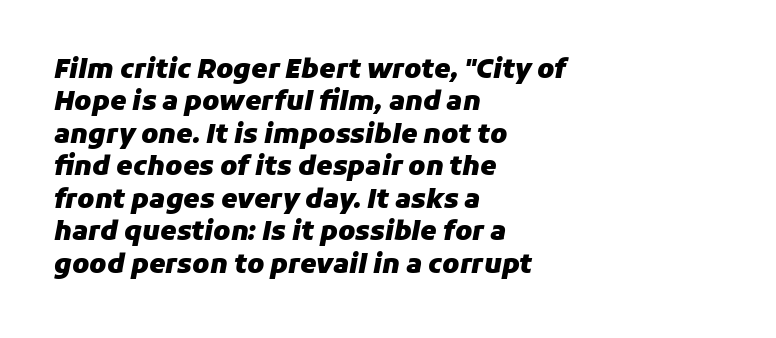
{"italic": "yes", "lean": "right", "slant_degrees": 11, "bold": "yes", "underline": "no", "align": "left", "line_spacing": "normal", "line_spacing_ratio": 1.25, "letter_spacing": "normal", "letter_spacing_em": 0.0, "glyph_px": 26}
